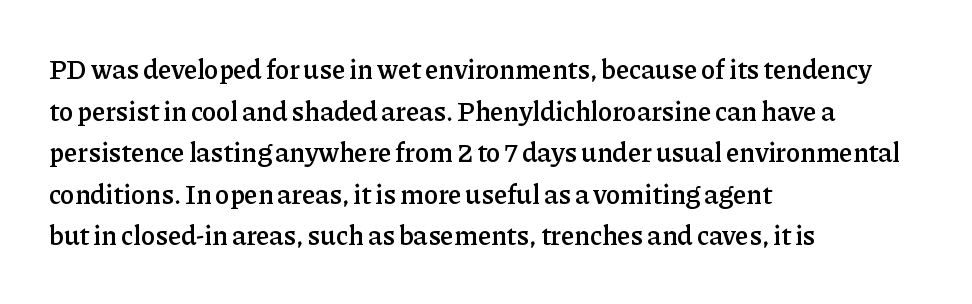
The foot of each line stays bare and open. Teacher's note: observe the even left margin — that is flush-left alignment. Summary of vertical rhythm: regular, with standard interline spacing. The typesetting leans somewhat heavy: a semibold. The lettering stays uniformly vertical, giving the passage a roman look.
